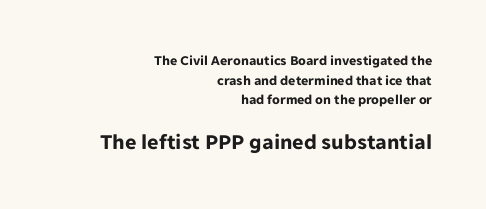
{"italic": "no", "bold": "yes", "underline": "no", "align": "right", "line_spacing": "normal", "line_spacing_ratio": 1.41, "letter_spacing": "normal", "letter_spacing_em": 0.0, "larger_block": "second", "size_ratio": 1.57, "glyph_px": 22}
